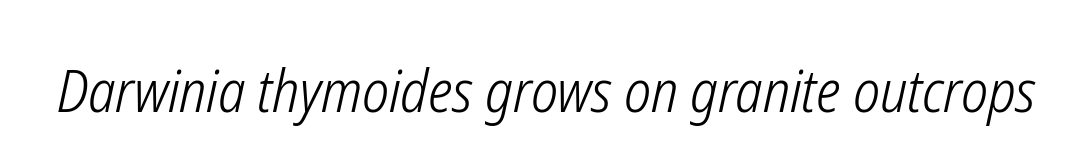
{"italic": "yes", "lean": "right", "slant_degrees": 12, "bold": "no", "weight": "light", "width": "condensed", "stroke_contrast": "low", "x_height": "medium", "monospaced": "no", "underline": "no", "letter_spacing": "normal", "letter_spacing_em": 0.0, "glyph_px": 59}
